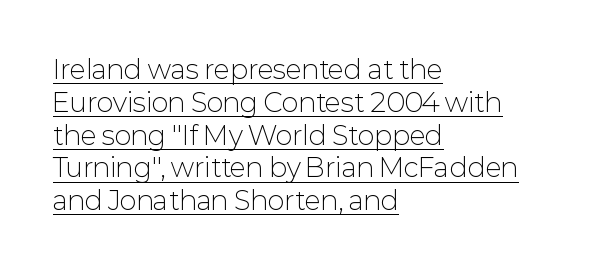
{"italic": "no", "bold": "no", "underline": "yes", "align": "left", "line_spacing": "normal", "line_spacing_ratio": 1.26, "letter_spacing": "normal", "letter_spacing_em": 0.0, "glyph_px": 26}
